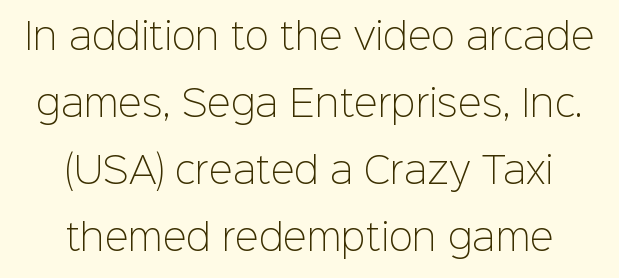
The image shows 36 px light sans-serif type, upright; set centered, line spacing 1.86x, normal letter spacing, not underlined; low stroke contrast and a medium x-height.
